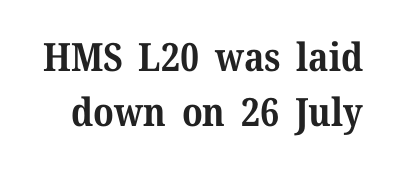
The letters stand straight up with perfectly vertical stems. This sample keeps an unexceptional amount of space between lines. Strong, thick strokes mark this as bold type. Tracking value appears to be zero — textbook default spacing. Character widths vary here, with narrow letters taking less room than wide ones. This rendering employs a face with finishing strokes, i.e., a serif.
